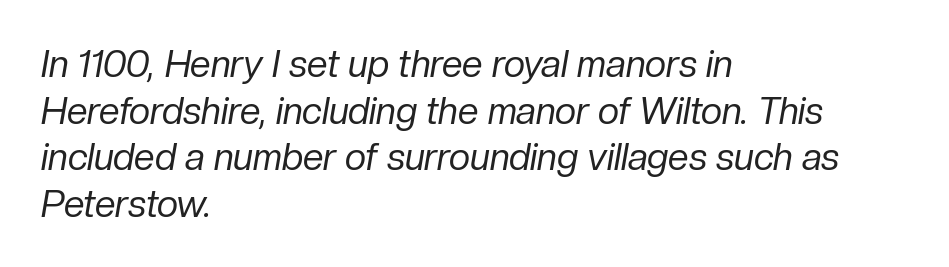
The image shows 37 px regular-weight type, italic (leaning right); set left-aligned, normal line spacing (1.26x), normal letter spacing, not underlined; low stroke contrast and a medium x-height.
